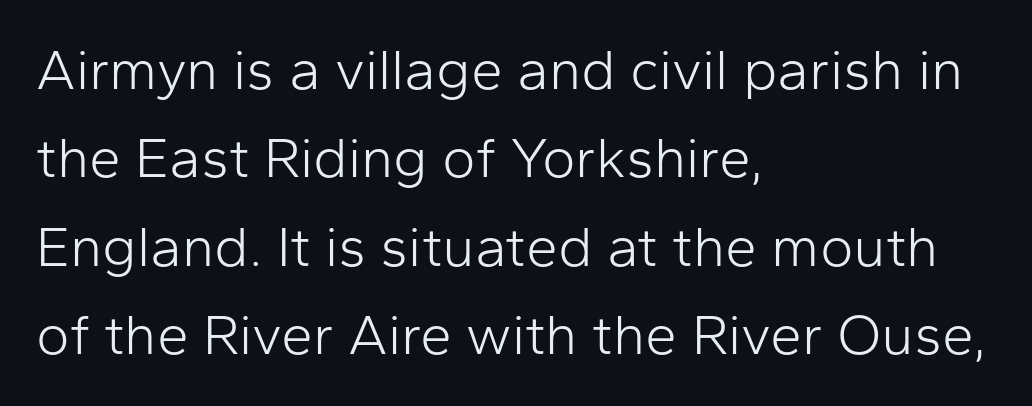
{"serif": "no", "italic": "no", "bold": "no", "weight": "light", "width": "normal", "stroke_contrast": "low", "x_height": "medium", "monospaced": "no", "underline": "no", "align": "left", "line_spacing": "normal", "line_spacing_ratio": 1.55, "letter_spacing": "normal", "letter_spacing_em": 0.0, "glyph_px": 57}
